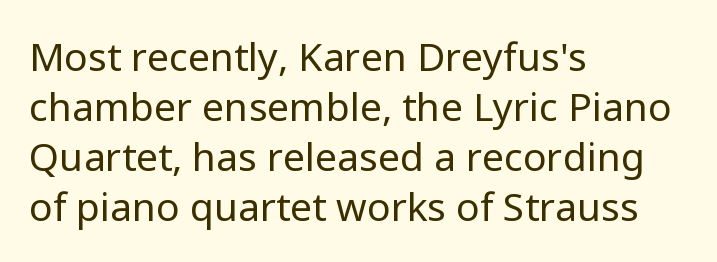
The image shows 39 px regular-weight sans-serif type, upright; set left-aligned, normal line spacing (1.28x), normal letter spacing, not underlined; low stroke contrast and a medium x-height.
